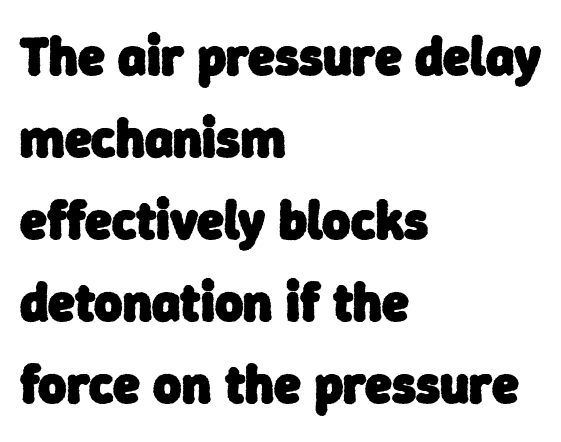
{"serif": "no", "bold": "yes", "weight": "heavy", "width": "normal", "stroke_contrast": "low", "x_height": "medium", "monospaced": "no", "underline": "no", "align": "left", "line_spacing": "normal", "line_spacing_ratio": 1.52, "letter_spacing": "normal", "letter_spacing_em": 0.0, "glyph_px": 54}
